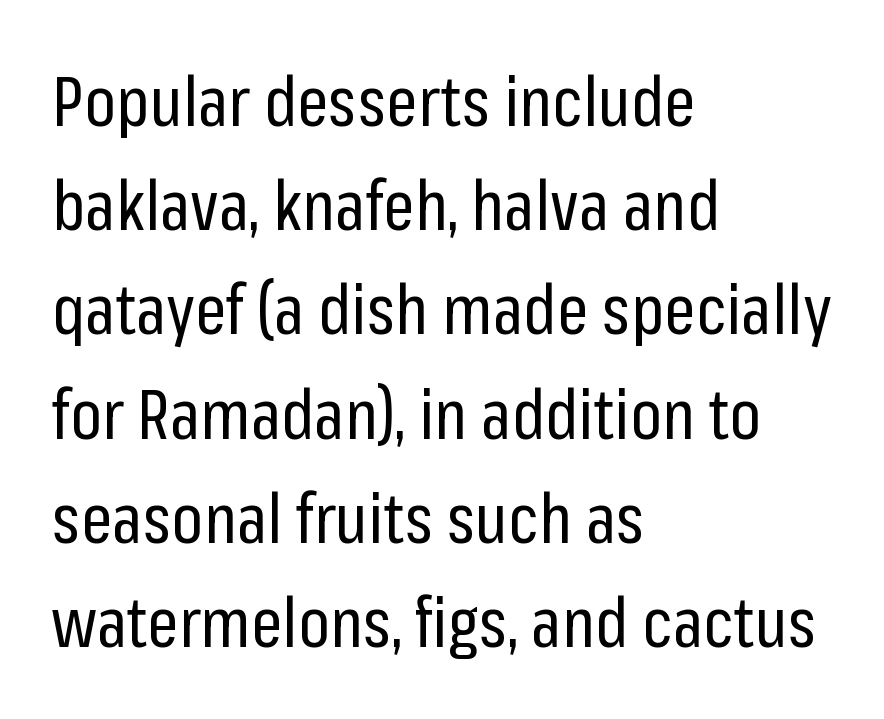
Q: Is the text bold? A: No.
Q: Is the text italic (slanted)? A: No, it is upright.
Q: Is the typeface a serif or a sans-serif typeface? A: Sans-serif.
Q: Is the text underlined? A: No.
Q: How is the paragraph aligned? A: Left-aligned.
Q: Is the spacing between letters normal or unusually wide? A: Normal.
Q: Is the spacing between lines tight, normal or loose? A: Normal.
Q: Width (condensed, normal, or wide)? A: Condensed.
Q: Stroke contrast? A: Low.
Q: x-height? A: Medium.
Q: Monospaced? A: No.
